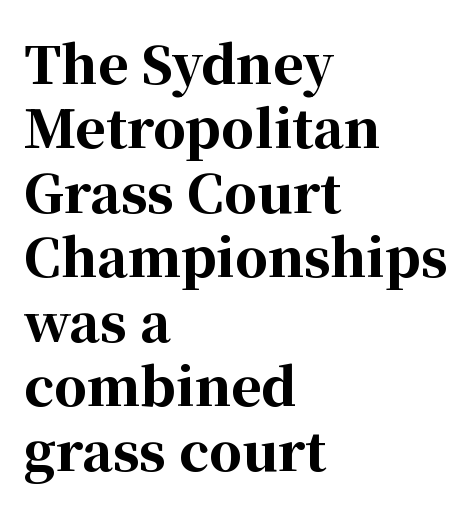
Q: Is the text bold? A: Yes.
Q: Is the text italic (slanted)? A: No, it is upright.
Q: Is the typeface a serif or a sans-serif typeface? A: Serif.
Q: Is the text underlined? A: No.
Q: How is the paragraph aligned? A: Left-aligned.
Q: Is the spacing between letters normal or unusually wide? A: Normal.
Q: Width (condensed, normal, or wide)? A: Normal.
Q: Stroke contrast? A: High.
Q: x-height? A: Medium.
Q: Monospaced? A: No.
